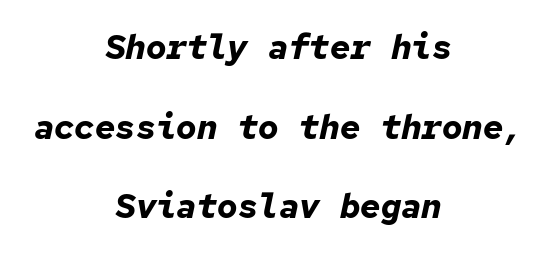
Q: Is the text bold? A: Yes.
Q: Is the text italic (slanted)? A: Yes, it leans right by about 12 degrees.
Q: Is the text underlined? A: No.
Q: How is the paragraph aligned? A: Centered.
Q: Is the spacing between letters normal or unusually wide? A: Normal.
Q: Is the spacing between lines tight, normal or loose? A: Loose.
Q: Width (condensed, normal, or wide)? A: Normal.
Q: Stroke contrast? A: Low.
Q: x-height? A: Medium.
Q: Monospaced? A: Yes.
